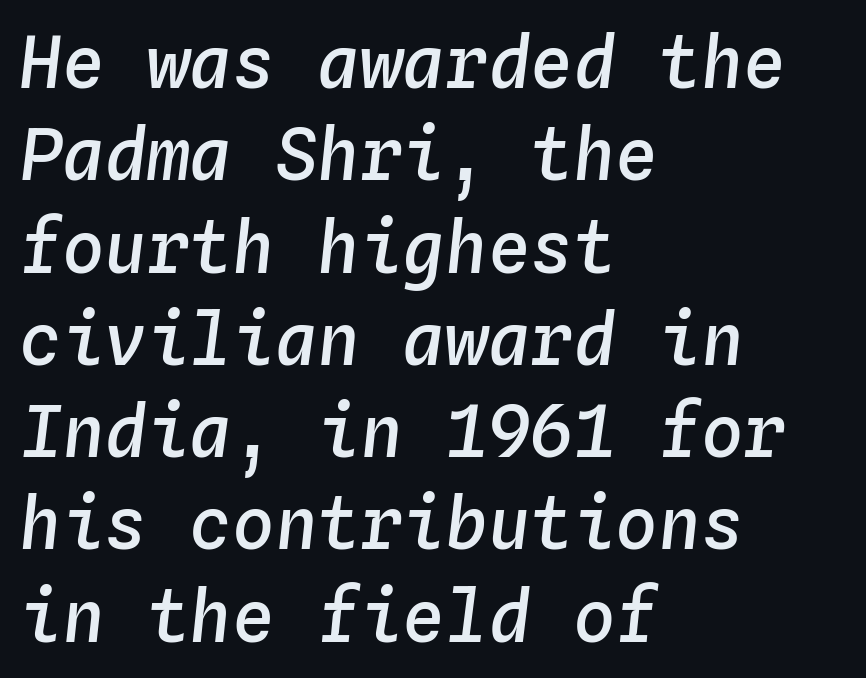
The image shows 71 px semibold type, italic (leaning right), monospaced; set left-aligned, normal line spacing (1.3x), normal letter spacing, not underlined; low stroke contrast and a medium x-height.
